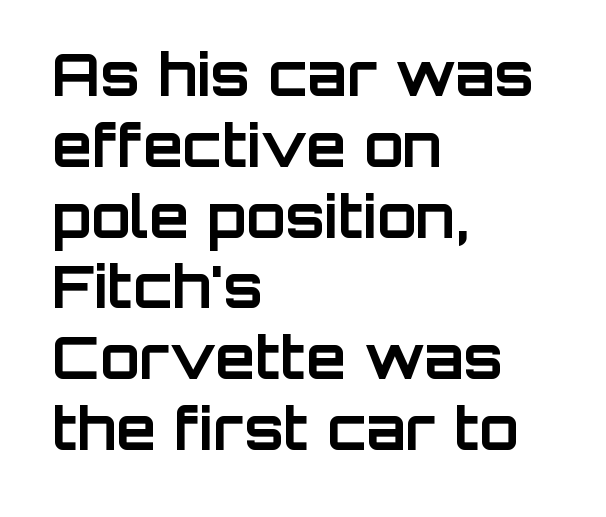
If you drew a ruler down the left edge, every line would touch it. Unlike a traditional serif, this face leaves its strokes unadorned. Beneath every word, the page is bare. Here the designer chose a conventional face with non-uniform glyph widths. This is heavy type, rendered in bold.
